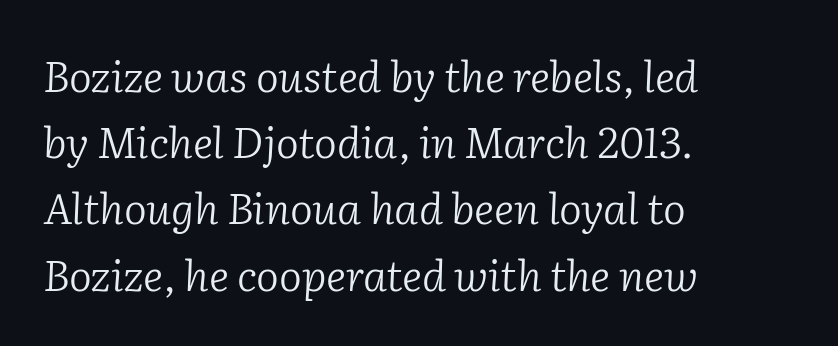
Q: Is the text bold? A: No.
Q: Is the text italic (slanted)? A: Yes, it leans right by about 2 degrees.
Q: Is the typeface a serif or a sans-serif typeface? A: Serif.
Q: Is the text underlined? A: No.
Q: How is the paragraph aligned? A: Left-aligned.
Q: Is the spacing between letters normal or unusually wide? A: Normal.
Q: Is the spacing between lines tight, normal or loose? A: Normal.
Q: Width (condensed, normal, or wide)? A: Normal.
Q: Stroke contrast? A: Low.
Q: x-height? A: Medium.
Q: Monospaced? A: No.
